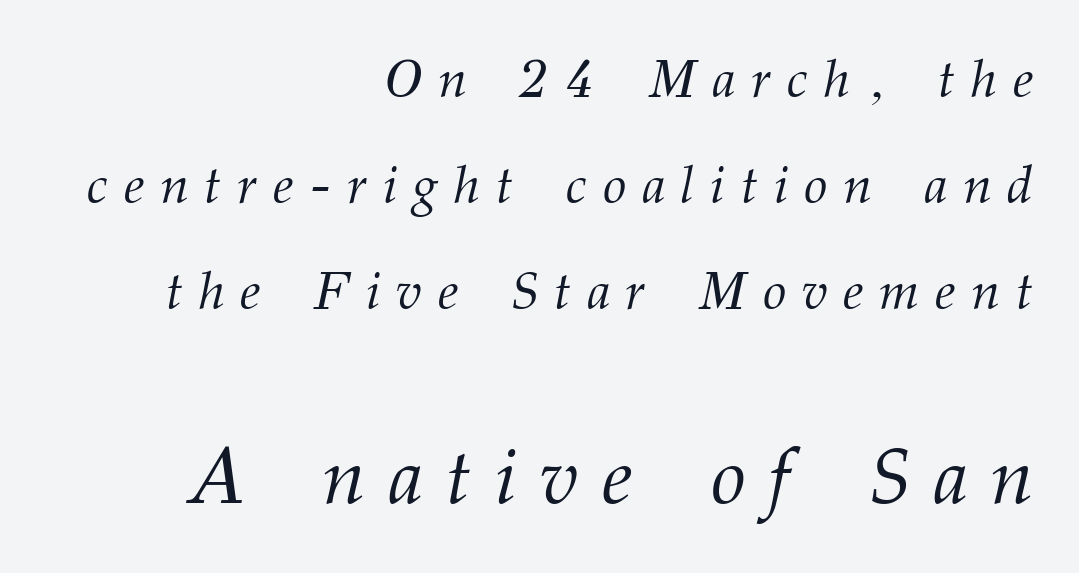
{"serif": "yes", "italic": "yes", "lean": "right", "slant_degrees": 12, "bold": "no", "weight": "light", "width": "normal", "stroke_contrast": "medium", "x_height": "medium", "monospaced": "no", "underline": "no", "align": "right", "line_spacing": "loose", "line_spacing_ratio": 2.0, "letter_spacing": "wide", "letter_spacing_em": 0.3, "larger_block": "second", "size_ratio": 1.49, "glyph_px": 79}
